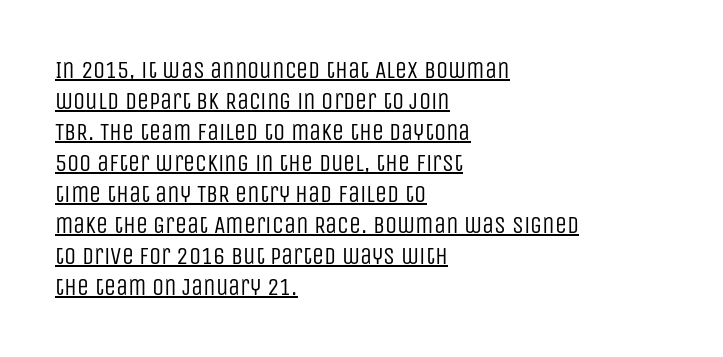
Q: Is the text bold? A: No.
Q: Is the text italic (slanted)? A: No, it is upright.
Q: Is the text underlined? A: Yes.
Q: How is the paragraph aligned? A: Left-aligned.
Q: Is the spacing between letters normal or unusually wide? A: Normal.
Q: Is the spacing between lines tight, normal or loose? A: Normal.
